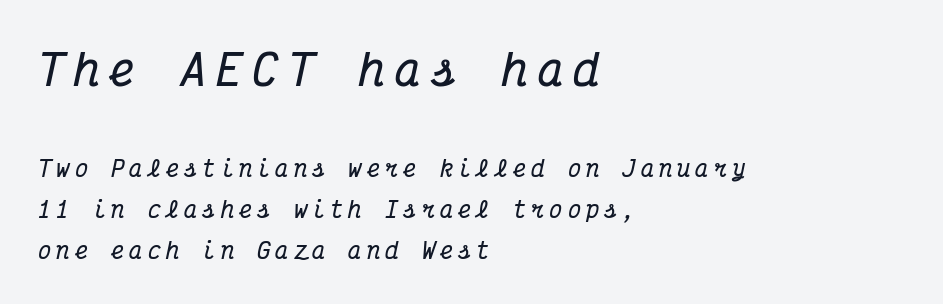
Q: Is the text bold? A: Yes.
Q: Is the text italic (slanted)? A: Yes, it leans right by about 12 degrees.
Q: Is the typeface a serif or a sans-serif typeface? A: Serif.
Q: Is the text underlined? A: No.
Q: How is the paragraph aligned? A: Left-aligned.
Q: Is the spacing between letters normal or unusually wide? A: Unusually wide.
Q: Which block of text is set in a larger size, the first (top) or the second (bottom)? A: The first (top) one.
Q: Width (condensed, normal, or wide)? A: Condensed.
Q: Stroke contrast? A: Medium.
Q: x-height? A: Medium.
Q: Monospaced? A: Yes.
